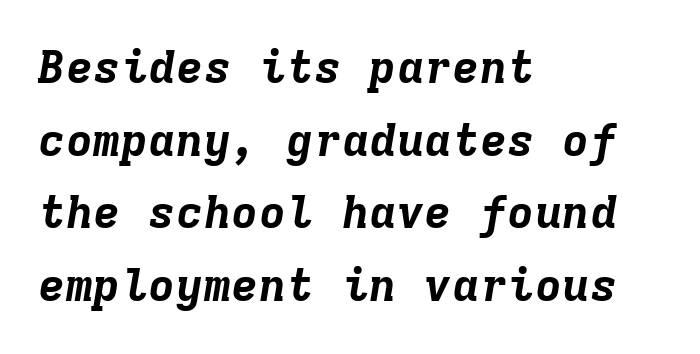
The image shows 46 px bold type, italic (leaning right), monospaced; set left-aligned, normal line spacing (1.58x), normal letter spacing, not underlined; low stroke contrast and a medium x-height.
